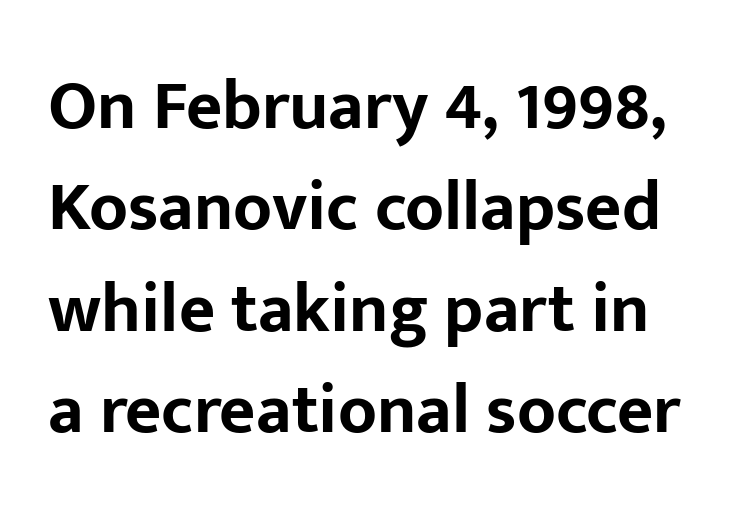
{"serif": "no", "italic": "no", "bold": "yes", "weight": "bold", "width": "normal", "stroke_contrast": "low", "x_height": "medium", "monospaced": "no", "underline": "no", "line_spacing": "normal", "line_spacing_ratio": 1.45, "letter_spacing": "normal", "letter_spacing_em": 0.0, "glyph_px": 70}
